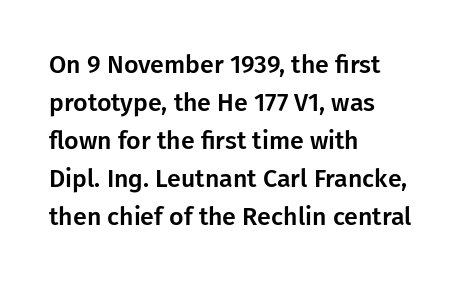
Plain, unruled lines of type. Each word holds together tightly as a unit, with standard inter-letter gaps. Every row of glyphs begins at an identical x-position on the left. Leading matches the norm, producing a regular column.
